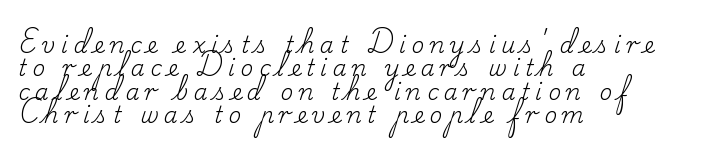
Q: Is the text bold? A: No.
Q: Is the text italic (slanted)? A: Yes.
Q: Is the text underlined? A: No.
Q: How is the paragraph aligned? A: Left-aligned.
Q: Is the spacing between letters normal or unusually wide? A: Unusually wide.
Q: Is the spacing between lines tight, normal or loose? A: Tight.
